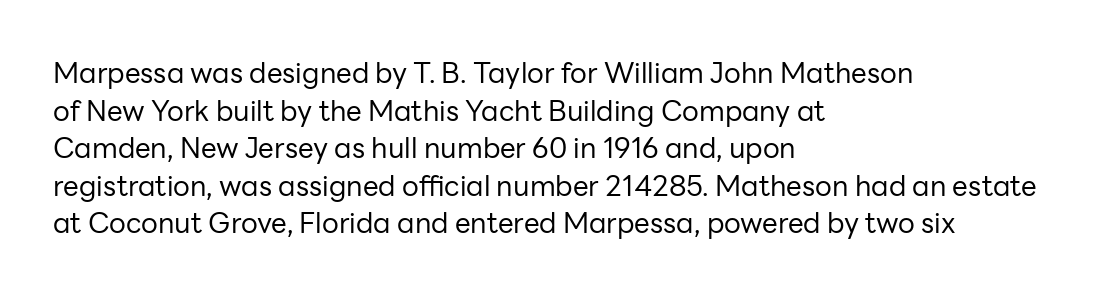
A typesetter would call this zero additional tracking. This rendering uses left alignment, leaving the right contour irregular. Proportional: the letters do not fall into vertical columns. Stems here are at most as thick as an everyday book face.
